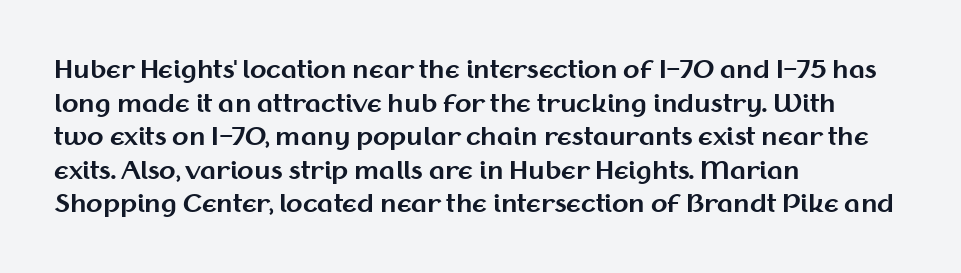
Any mark beneath the type? The region is blank. Regular leading. The face used here is rendered with its standard letterfit. These words are printed bold, with thick strokes throughout. Italic? Not at all — the glyphs are vertical. Left-aligned paragraph, ragged on the right.
